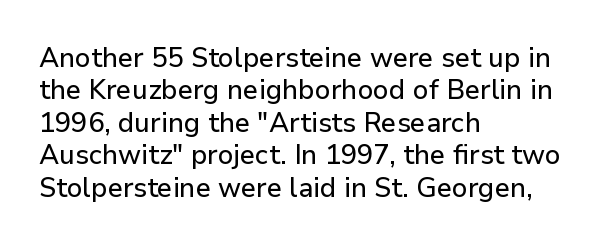
{"italic": "no", "underline": "no", "align": "left", "line_spacing_ratio": 1.2, "letter_spacing": "normal", "letter_spacing_em": 0.0, "glyph_px": 27}
